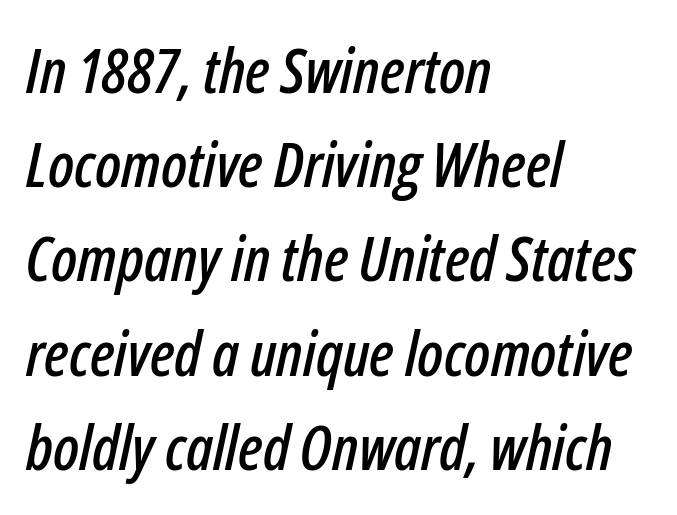
Alignment: flush left. Character widths vary here, with narrow letters taking less room than wide ones. The axis of the letterforms is tilted away from vertical. Honestly, the row spacing looks completely unremarkable. Students, note that the glyphs here touch the page at normal intervals.
